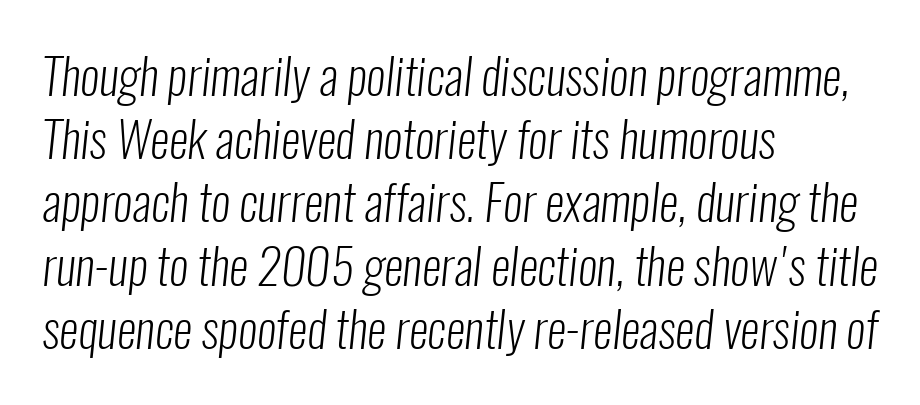
{"serif": "no", "bold": "no", "weight": "light", "width": "condensed", "stroke_contrast": "low", "x_height": "medium", "monospaced": "no", "underline": "no", "align": "left", "line_spacing": "normal", "line_spacing_ratio": 1.29, "letter_spacing": "normal", "letter_spacing_em": 0.0, "glyph_px": 49}
